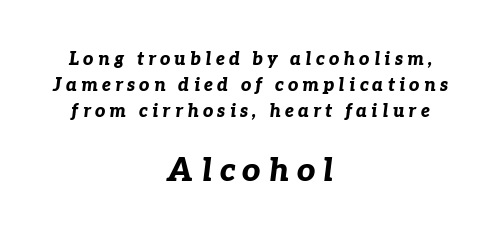
Q: Is the text bold? A: Yes.
Q: Is the text italic (slanted)? A: Yes, it leans right by about 7 degrees.
Q: Is the text underlined? A: No.
Q: How is the paragraph aligned? A: Centered.
Q: Is the spacing between letters normal or unusually wide? A: Unusually wide.
Q: Is the spacing between lines tight, normal or loose? A: Normal.
Q: Which block of text is set in a larger size, the first (top) or the second (bottom)? A: The second (bottom) one.
Q: Width (condensed, normal, or wide)? A: Normal.
Q: Stroke contrast? A: Low.
Q: x-height? A: Medium.
Q: Monospaced? A: No.
